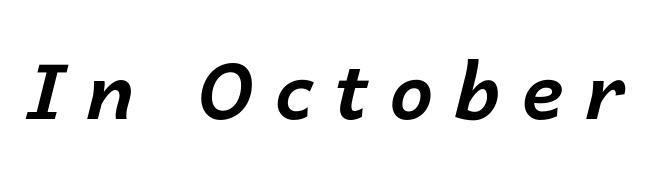
The image shows 78 px bold type, italic (leaning right); set unusually wide letter spacing (+0.27 em), not underlined; low stroke contrast and a medium x-height.
